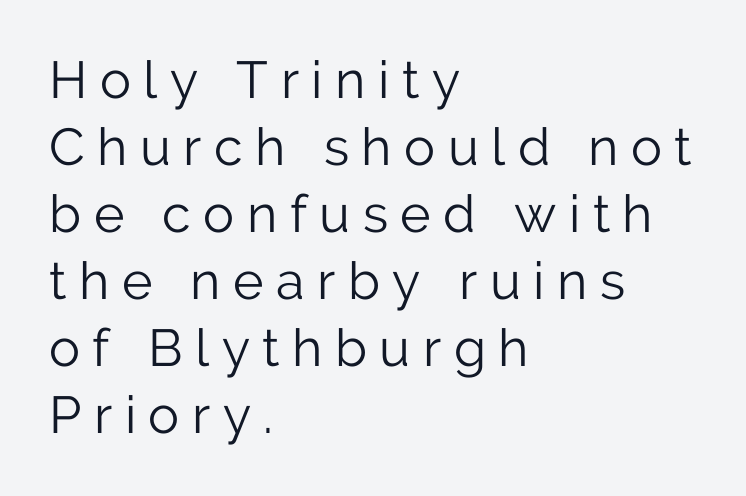
Teacher's note: observe the even left margin — that is flush-left alignment. Ascenders rise straight up at ninety degrees. Letter spacing: wide. You can tell from the bare stems that sans-serif type was used. Regarding leading, the lines here are spaced in the standard way.
